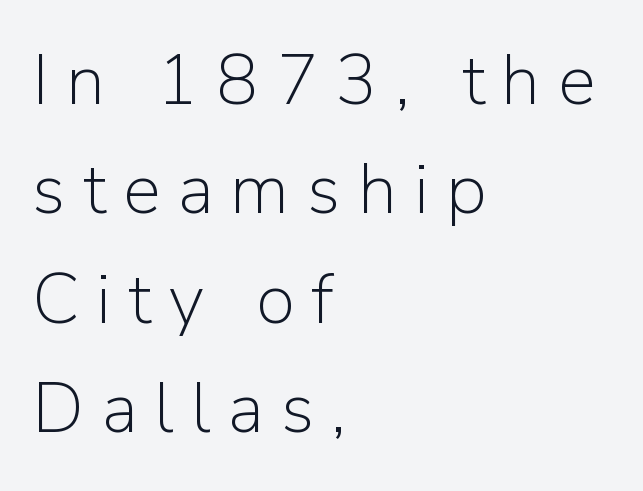
The image shows 71 px light sans-serif type, upright; set left-aligned, normal line spacing (1.54x), unusually wide letter spacing (+0.24 em), not underlined; low stroke contrast and a medium x-height.
